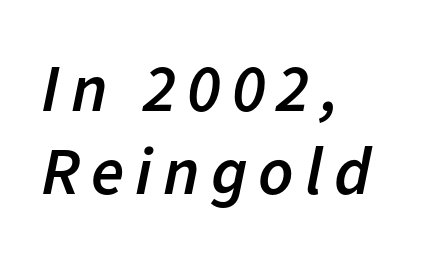
Q: Is the text bold? A: Semi-bold.
Q: Is the text italic (slanted)? A: Yes, it leans right by about 11 degrees.
Q: Is the text underlined? A: No.
Q: How is the paragraph aligned? A: Left-aligned.
Q: Width (condensed, normal, or wide)? A: Normal.
Q: Stroke contrast? A: Low.
Q: x-height? A: Medium.
Q: Monospaced? A: No.
